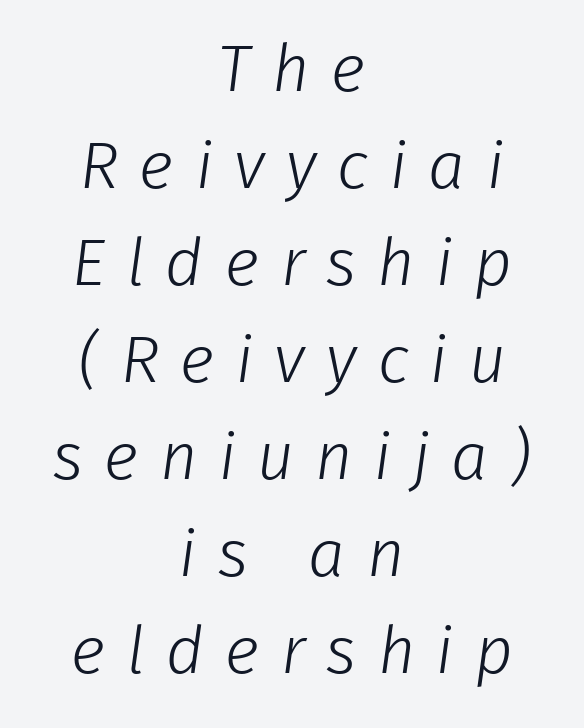
Substantial extra tracking has been applied to these lines. Stems and bowls with no extra thickness — not bold. The baseline area is clear. The designer left line spacing at the default. The rendering uses natural spacing where letterforms have individual widths.
